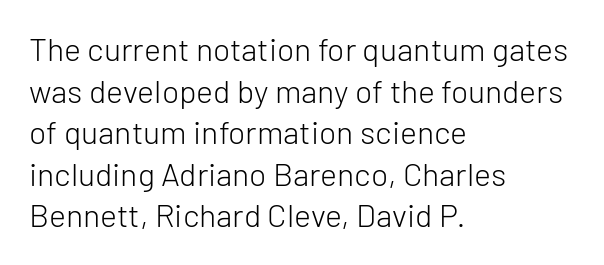
Q: Is the text bold? A: No.
Q: Is the text italic (slanted)? A: No, it is upright.
Q: Is the typeface a serif or a sans-serif typeface? A: Sans-serif.
Q: Is the text underlined? A: No.
Q: How is the paragraph aligned? A: Left-aligned.
Q: Is the spacing between letters normal or unusually wide? A: Normal.
Q: Is the spacing between lines tight, normal or loose? A: Normal.
Q: Width (condensed, normal, or wide)? A: Normal.
Q: Stroke contrast? A: Low.
Q: x-height? A: Medium.
Q: Monospaced? A: No.
